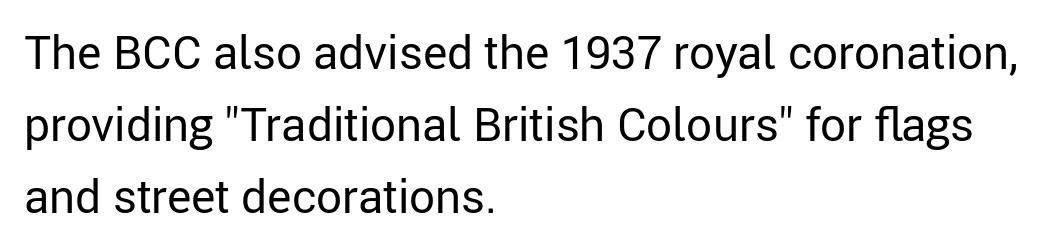
Quick note: interline space is typical. A clean baseline with only descenders dipping below it. Summary of weight: not heavy and not bold. The letters advance in unequal steps, a hallmark of proportional type. The rag falls on the right side of this text block. The passage shown has conventional tracking throughout.
